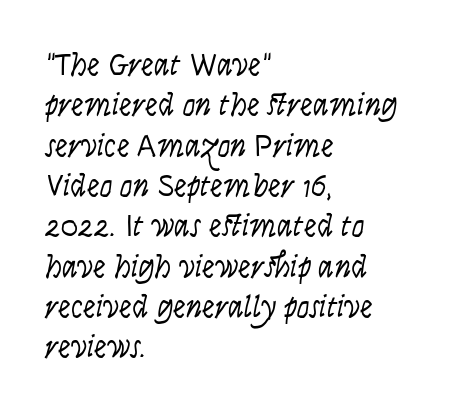
Q: Is the text bold? A: No.
Q: Is the text italic (slanted)? A: Yes, it leans right by about 9 degrees.
Q: Is the text underlined? A: No.
Q: How is the paragraph aligned? A: Left-aligned.
Q: Is the spacing between letters normal or unusually wide? A: Normal.
Q: Is the spacing between lines tight, normal or loose? A: Normal.
Q: Width (condensed, normal, or wide)? A: Condensed.
Q: Stroke contrast? A: Low.
Q: x-height? A: Large.
Q: Monospaced? A: No.
